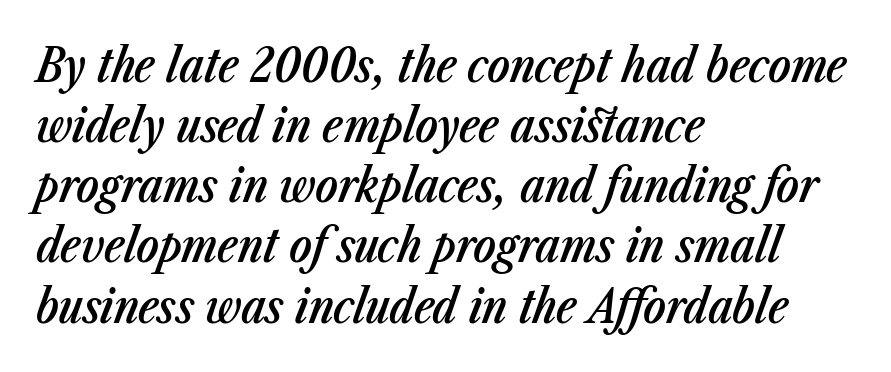
Slanted lettering throughout. Varying glyph widths throughout — classic text-font behaviour. The rendering keeps characters at their native spacing. The lines sit at an ordinary, default distance from one another.
